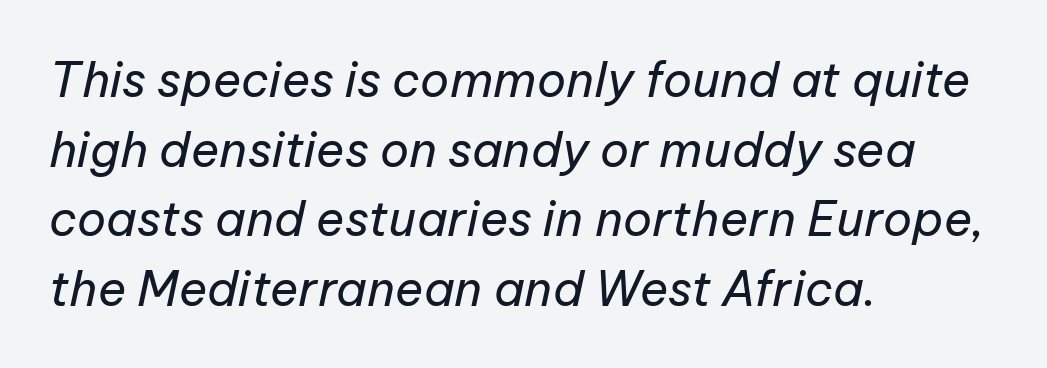
{"italic": "yes", "lean": "right", "slant_degrees": 12, "bold": "no", "weight": "regular", "width": "normal", "stroke_contrast": "low", "x_height": "medium", "monospaced": "no", "underline": "no", "align": "left", "line_spacing": "normal", "line_spacing_ratio": 1.45, "letter_spacing": "normal", "letter_spacing_em": 0.0, "glyph_px": 48}
